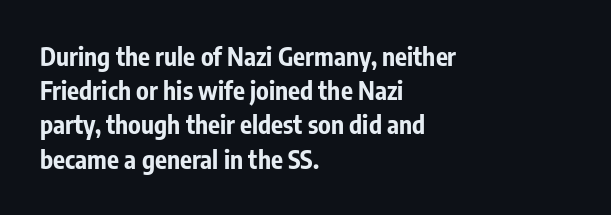
{"italic": "no", "bold": "yes", "underline": "no", "align": "left", "line_spacing": "normal", "line_spacing_ratio": 1.37, "letter_spacing": "normal", "letter_spacing_em": 0.0, "glyph_px": 25}
